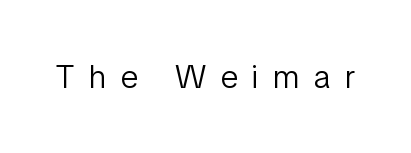
The image shows 33 px light, condensed sans-serif type, upright; set unusually wide letter spacing (+0.45 em), not underlined; low stroke contrast and a medium x-height.
